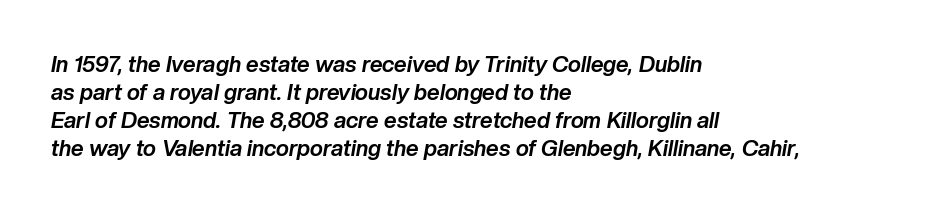
The image shows 22 px bold type, italic (leaning right); set left-aligned, normal line spacing (1.27x), normal letter spacing, not underlined.
